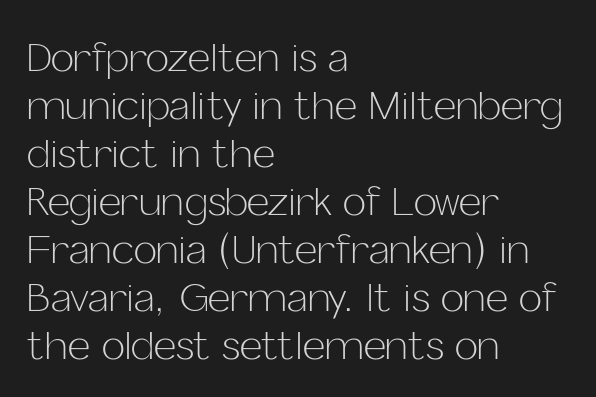
The image shows 39 px light sans-serif type, upright; set left-aligned, line spacing 1.23x, normal letter spacing, not underlined; low stroke contrast and a medium x-height.
